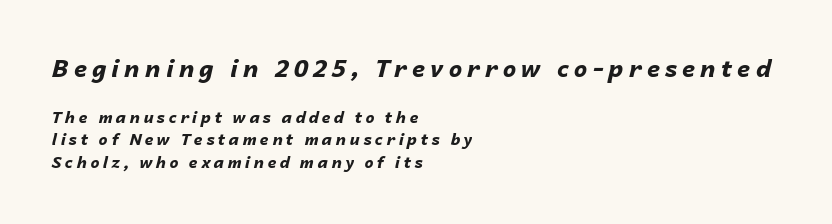
Heft: maximum for text — a bold. Check under the words: just untouched page. Normally led — the rows are evenly, conventionally spaced. Which margin do the lines hug? The left one — the right edge is uneven. The tracking reads as deliberately expanded to a designer's eye.
